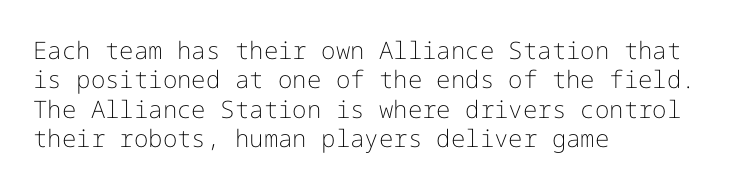
Notice how the stems are strictly vertical — no italics here. Standard letterfit; no display-style spreading of the glyphs. The space beneath each line is pristine and unruled. Counters stay open thanks to moderate or lighter strokes. A classic flush-left, rag-right setting is used for this passage.
